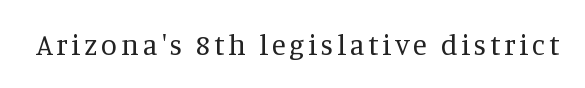
{"serif": "yes", "italic": "no", "bold": "no", "weight": "regular", "width": "normal", "stroke_contrast": "medium", "x_height": "large", "monospaced": "no", "underline": "no", "glyph_px": 29}
